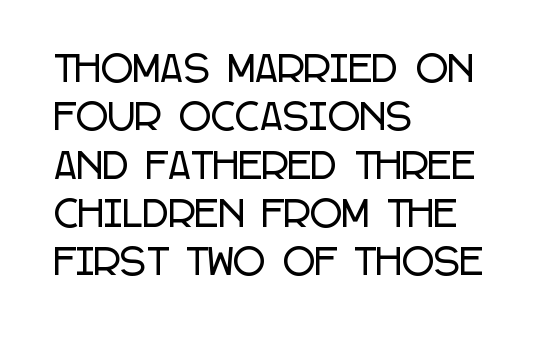
The image shows 35 px condensed sans-serif type, upright; set left-aligned, normal line spacing (1.38x), normal letter spacing, not underlined; low stroke contrast and a large x-height.
